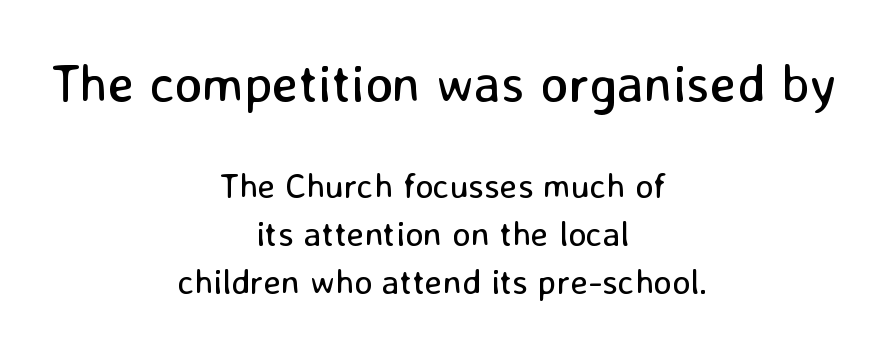
Q: Is the text bold? A: No.
Q: Is the text italic (slanted)? A: No, it is upright.
Q: Is the typeface a serif or a sans-serif typeface? A: Sans-serif.
Q: Is the text underlined? A: No.
Q: How is the paragraph aligned? A: Centered.
Q: Is the spacing between letters normal or unusually wide? A: Normal.
Q: Is the spacing between lines tight, normal or loose? A: Normal.
Q: Which block of text is set in a larger size, the first (top) or the second (bottom)? A: The first (top) one.
Q: Width (condensed, normal, or wide)? A: Normal.
Q: Stroke contrast? A: Low.
Q: x-height? A: Medium.
Q: Monospaced? A: No.
